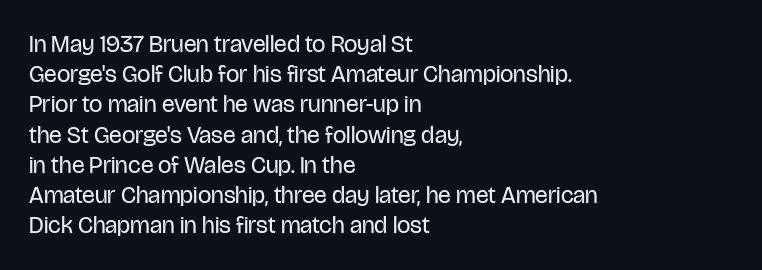
Q: Is the text bold? A: No.
Q: Is the text italic (slanted)? A: No, it is upright.
Q: Is the text underlined? A: No.
Q: How is the paragraph aligned? A: Left-aligned.
Q: Is the spacing between letters normal or unusually wide? A: Normal.
Q: Is the spacing between lines tight, normal or loose? A: Normal.
